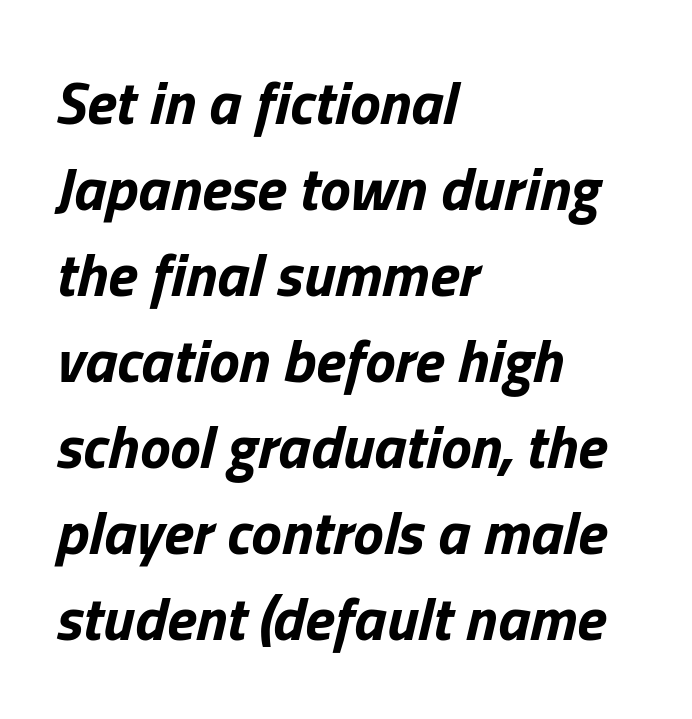
Each letter keeps its own natural width here, so spacing adapts to shape. The passage shown stacks its lines at a standard gap. Plain, unruled lines of type. Chunky letters — that's bold for sure.
